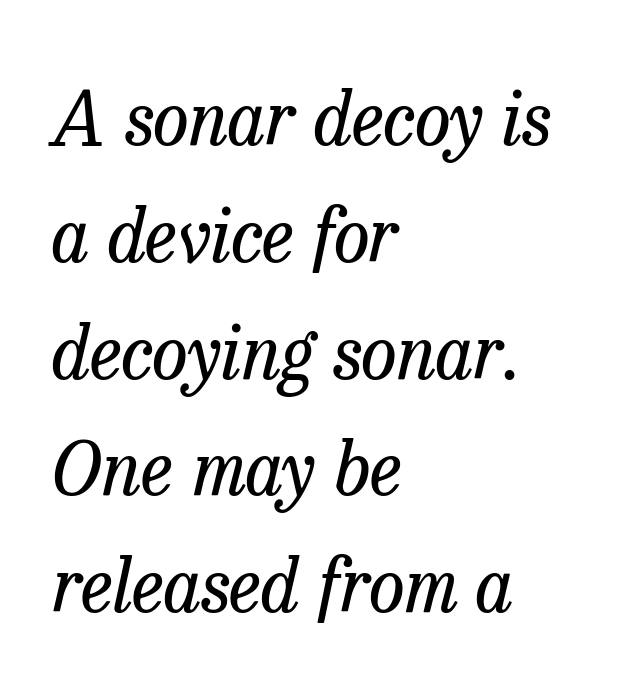
The whole block is typeset with a tilt. Left-aligned paragraph, ragged on the right. The letters advance in unequal steps, a hallmark of proportional type. Little horizontal feet cap the strokes, marking this as serif type. Baseline-to-baseline distance is the conventional proportion of letter height.
